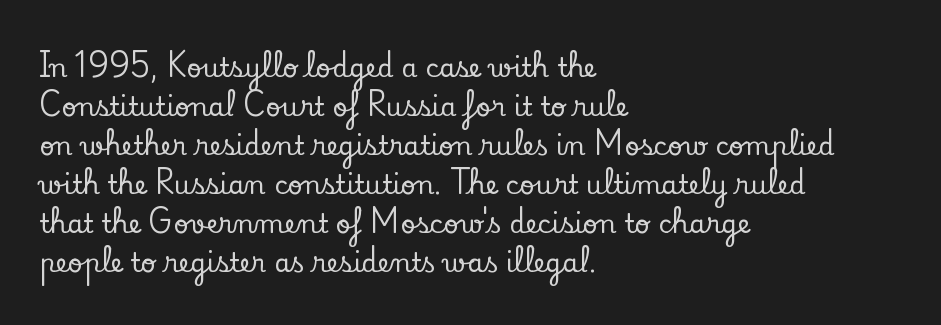
The compositor pushed each line to the left boundary. Every stem runs plumb, perpendicular to the baseline. This sample keeps an unexceptional amount of space between lines. Here the glyphs are tracked normally, forming tight word shapes. Descender tails drop into unmarked territory.
